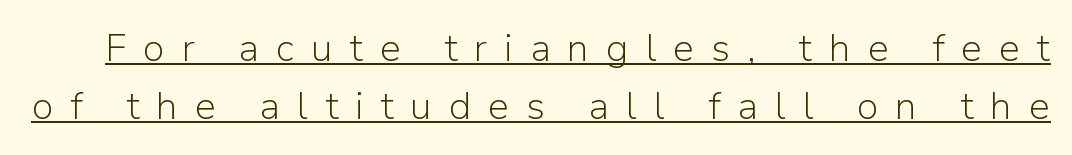
Q: Is the text bold? A: No.
Q: Is the text italic (slanted)? A: No, it is upright.
Q: Is the typeface a serif or a sans-serif typeface? A: Sans-serif.
Q: Is the text underlined? A: Yes.
Q: Is the spacing between letters normal or unusually wide? A: Unusually wide.
Q: Is the spacing between lines tight, normal or loose? A: Normal.
Q: Width (condensed, normal, or wide)? A: Normal.
Q: Stroke contrast? A: Low.
Q: x-height? A: Medium.
Q: Monospaced? A: No.
